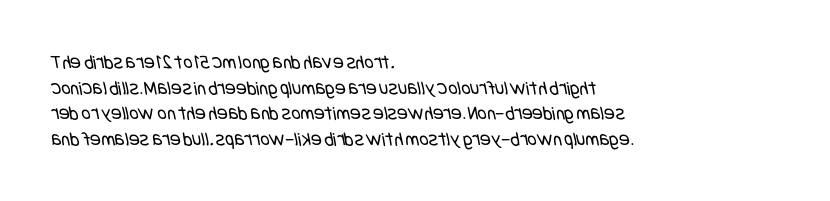
{"bold": "no", "underline": "no", "align": "left", "line_spacing": "normal", "line_spacing_ratio": 1.28, "letter_spacing": "normal", "letter_spacing_em": 0.0, "glyph_px": 20}
